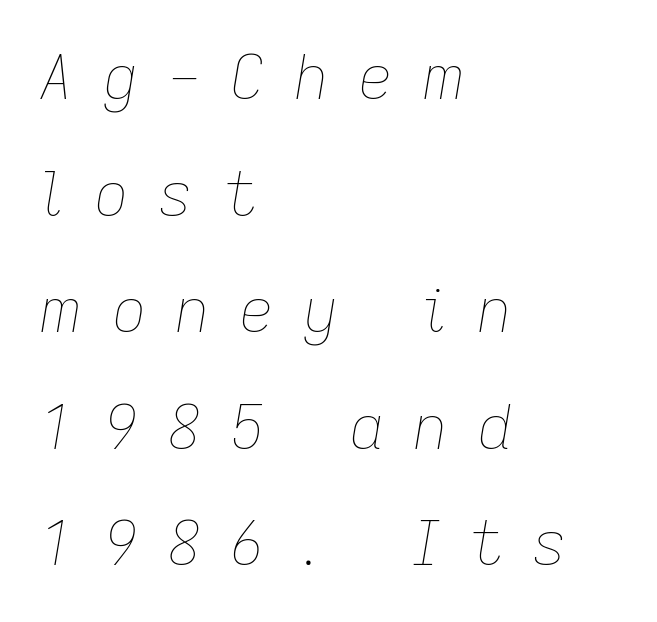
Honestly, the rows look like they've been pulled way apart. The ragged edge is on the right, which tells us the setting is flush left. This is oblique type, the kind used for emphasis or titles. No word sits above an underline. Here the designer chose a conventional face with non-uniform glyph widths.
